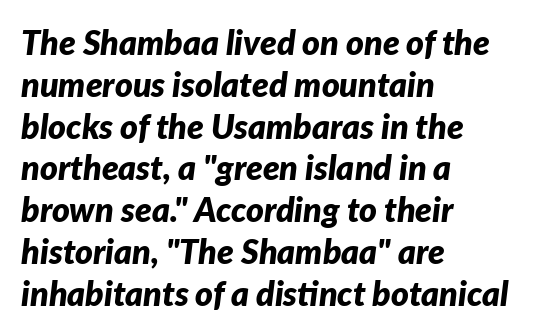
{"italic": "yes", "lean": "right", "slant_degrees": 7, "bold": "yes", "weight": "bold", "width": "normal", "stroke_contrast": "low", "x_height": "medium", "monospaced": "no", "underline": "no", "align": "left", "line_spacing_ratio": 1.23, "letter_spacing": "normal", "letter_spacing_em": 0.0, "glyph_px": 34}
